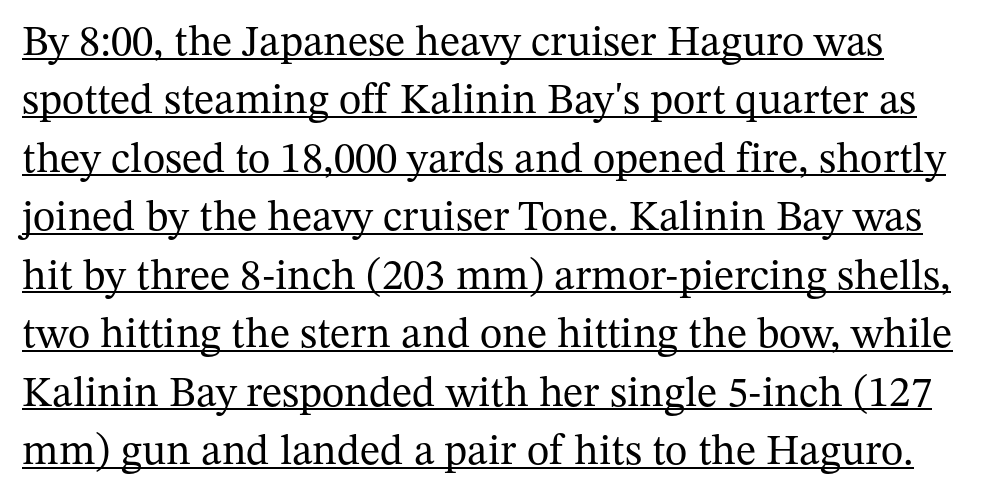
Q: Is the text bold? A: No.
Q: Is the text italic (slanted)? A: No, it is upright.
Q: Is the typeface a serif or a sans-serif typeface? A: Serif.
Q: Is the text underlined? A: Yes.
Q: Is the spacing between letters normal or unusually wide? A: Normal.
Q: Is the spacing between lines tight, normal or loose? A: Normal.
Q: Width (condensed, normal, or wide)? A: Normal.
Q: Stroke contrast? A: Medium.
Q: x-height? A: Medium.
Q: Monospaced? A: No.
